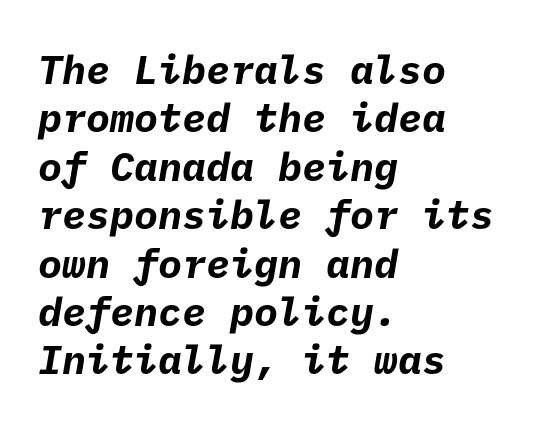
Each glyph is drawn with heavy, bold strokes. Nobody drew a line under any word here. Line starts are locked; line ends wander. Examine the stroke ends and you'll find no serifs. The letterforms sit shoulder to shoulder at normal distance.
